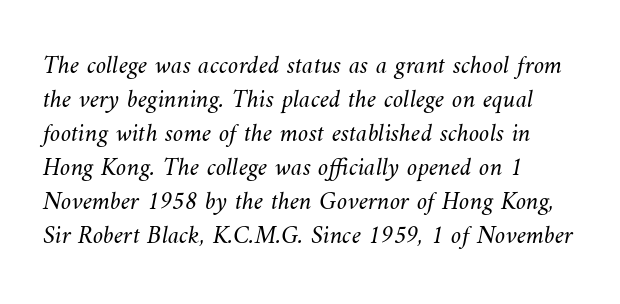
{"bold": "no", "underline": "no", "align": "left", "line_spacing": "normal", "line_spacing_ratio": 1.31, "letter_spacing": "normal", "letter_spacing_em": 0.0, "glyph_px": 26}
